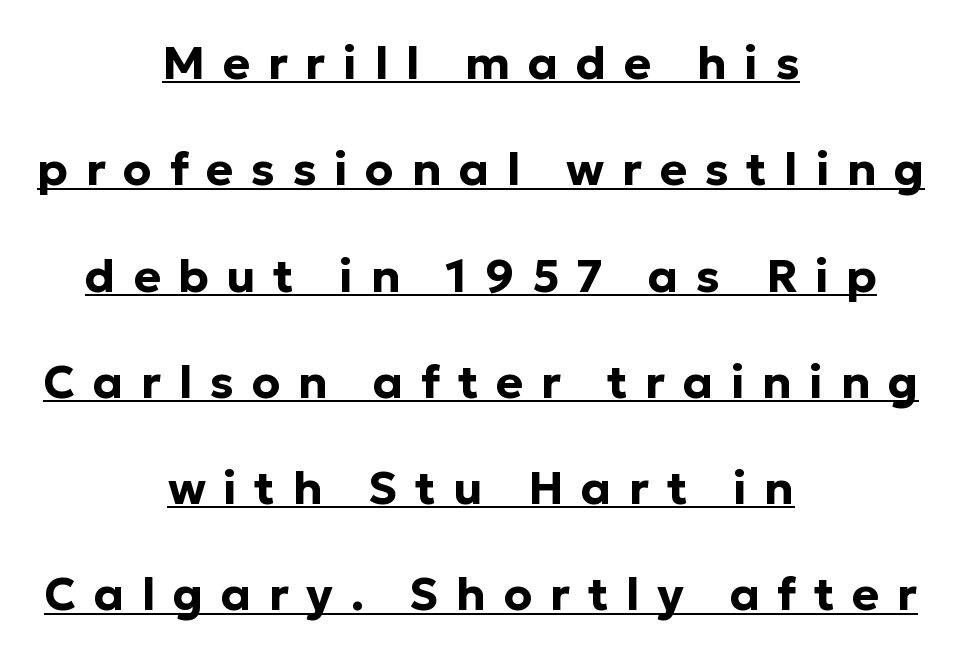
The image shows 46 px bold sans-serif type, upright; set centered, loose line spacing (2.31x), unusually wide letter spacing (+0.38 em), underlined; low stroke contrast and a medium x-height.
